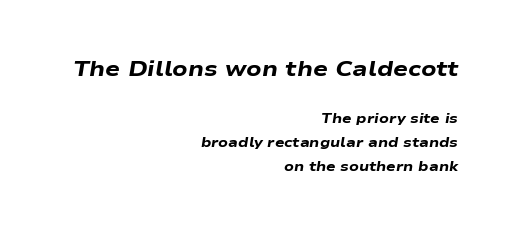
Does the leading feel generous? No, just average. The glyphs look as if they've been sheared to an angle. The space directly below the letters is spotless. Every letter is thick-stroked: bold, no question.
